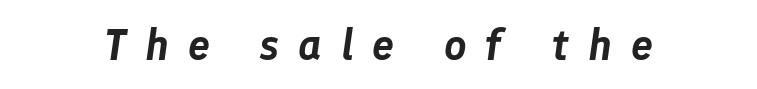
The image shows 44 px text type, italic (leaning right); set unusually wide letter spacing (+0.42 em), not underlined; low stroke contrast and a medium x-height.
